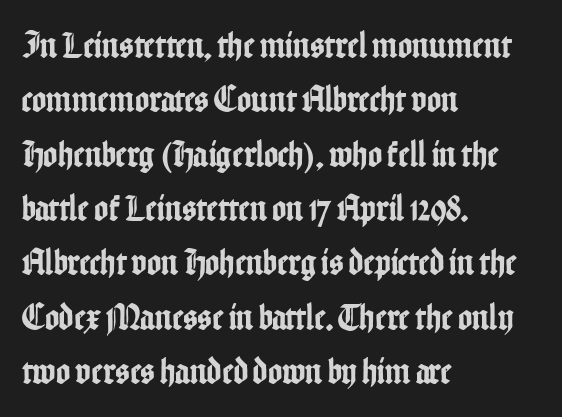
Q: Is the text italic (slanted)? A: No, it is upright.
Q: Is the typeface a serif or a sans-serif typeface? A: Sans-serif.
Q: Is the text underlined? A: No.
Q: How is the paragraph aligned? A: Left-aligned.
Q: Is the spacing between letters normal or unusually wide? A: Normal.
Q: Is the spacing between lines tight, normal or loose? A: Normal.
Q: Width (condensed, normal, or wide)? A: Condensed.
Q: Stroke contrast? A: Low.
Q: x-height? A: Medium.
Q: Monospaced? A: No.
